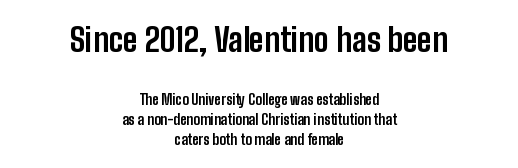
The typography opts for an upright posture over an oblique one. Vertically, the passage feels balanced, rows spaced as you'd expect. A dark, heavy texture on the line: the type is bold. Just letters on the line, the space beneath them empty.
